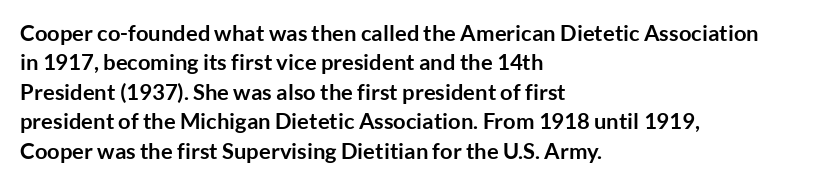
The vertical gap from one line to the next is medium. The rendering uses a bold face; every stroke is thick and dark. When letters stand straight like this, we call the style roman or upright. A typesetter would call this zero additional tracking.
